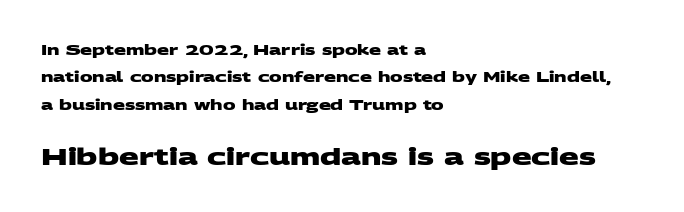
{"bold": "yes", "underline": "no", "align": "left", "line_spacing": "loose", "line_spacing_ratio": 1.96, "letter_spacing": "normal", "letter_spacing_em": 0.0, "larger_block": "second", "size_ratio": 1.64, "glyph_px": 23}
